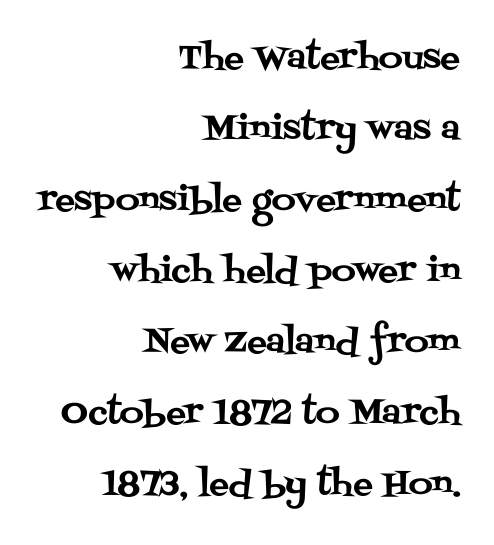
The image shows 33 px serif type, upright; set right-aligned, loose line spacing (2.15x), normal letter spacing, not underlined; medium stroke contrast and a large x-height.
